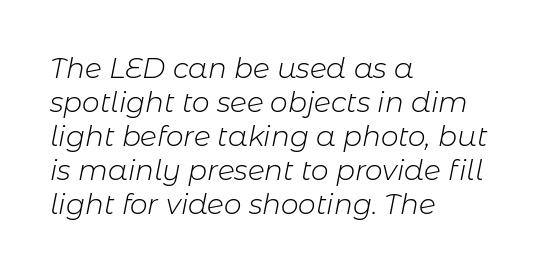
The image shows 28 px light type, italic (leaning right); set left-aligned, line spacing 1.21x, normal letter spacing, not underlined; low stroke contrast and a medium x-height.
